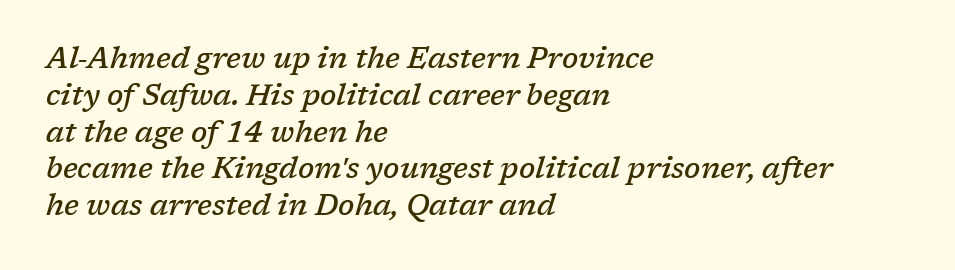
Q: Is the text bold? A: Semi-bold.
Q: Is the text italic (slanted)? A: Yes, it leans right by about 17 degrees.
Q: Is the typeface a serif or a sans-serif typeface? A: Serif.
Q: Is the text underlined? A: No.
Q: How is the paragraph aligned? A: Left-aligned.
Q: Is the spacing between letters normal or unusually wide? A: Normal.
Q: Is the spacing between lines tight, normal or loose? A: Normal.
Q: Width (condensed, normal, or wide)? A: Normal.
Q: Stroke contrast? A: Low.
Q: x-height? A: Medium.
Q: Monospaced? A: No.
